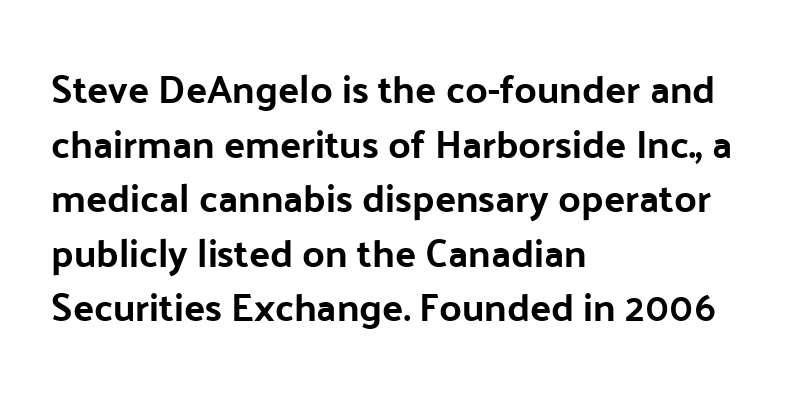
The face used here is proportionally spaced, like ordinary book or web type. The ragged edge is on the right, which tells us the setting is flush left. The rendering uses a moderate line-height, typical for paragraphs. Note: no serifs on the glyphs.
